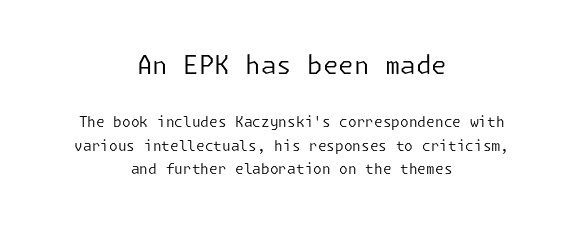
Q: Is the text bold? A: No.
Q: Is the text italic (slanted)? A: No, it is upright.
Q: Is the text underlined? A: No.
Q: How is the paragraph aligned? A: Centered.
Q: Is the spacing between letters normal or unusually wide? A: Normal.
Q: Is the spacing between lines tight, normal or loose? A: Normal.
Q: Which block of text is set in a larger size, the first (top) or the second (bottom)? A: The first (top) one.
